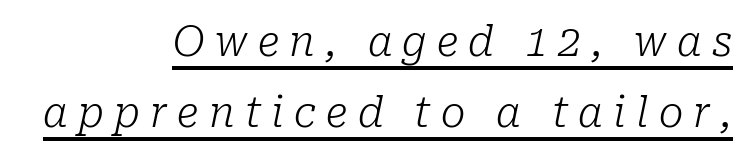
{"serif": "yes", "italic": "yes", "lean": "right", "slant_degrees": 10, "bold": "no", "weight": "light", "width": "normal", "stroke_contrast": "low", "x_height": "medium", "monospaced": "no", "underline": "yes", "align": "right", "line_spacing_ratio": 1.74, "letter_spacing": "wide", "letter_spacing_em": 0.25, "glyph_px": 41}
